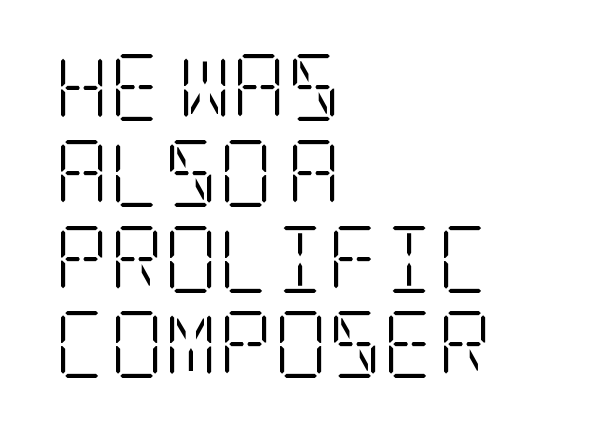
The image shows 67 px light, condensed serif type, upright; set left-aligned, normal line spacing (1.28x), normal letter spacing, not underlined; low stroke contrast and a large x-height.
